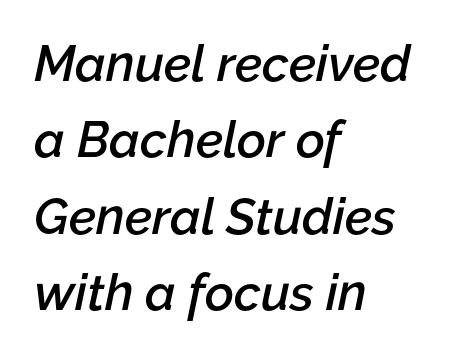
The lines sit at an ordinary, default distance from one another. These lines are rendered in a variable-pitch font. Short note: letters normally spaced. Style check: oblique. No word sits above an underline.
